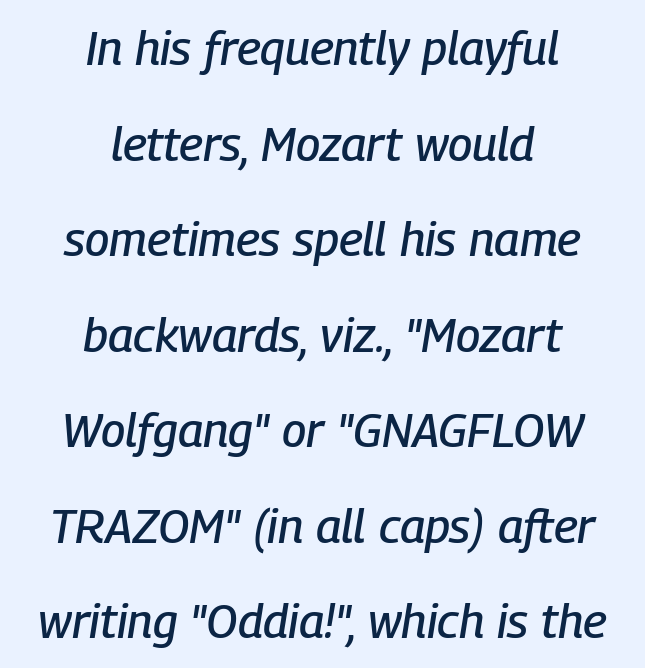
You could fit nearly another row in the gap between these rows. Designer's note — italics engaged. The space directly below the letters is spotless. The rendering keeps characters at their native spacing.
